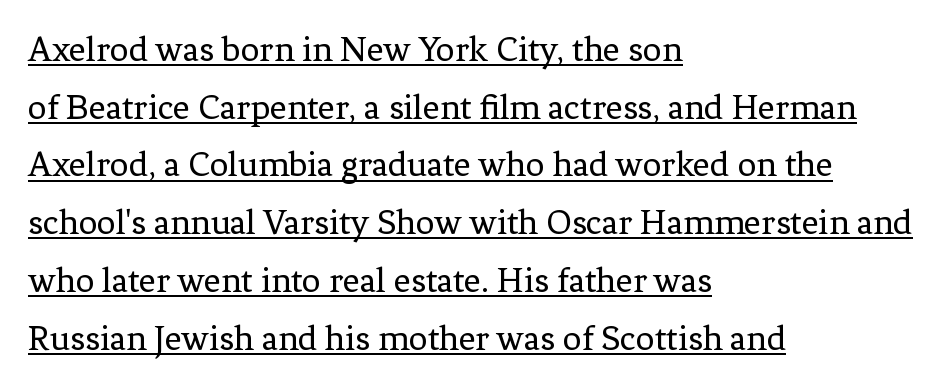
{"serif": "yes", "italic": "no", "bold": "no", "weight": "regular", "width": "normal", "stroke_contrast": "low", "x_height": "medium", "monospaced": "no", "underline": "yes", "align": "left", "line_spacing": "normal", "line_spacing_ratio": 1.56, "letter_spacing": "normal", "letter_spacing_em": 0.0, "glyph_px": 37}
